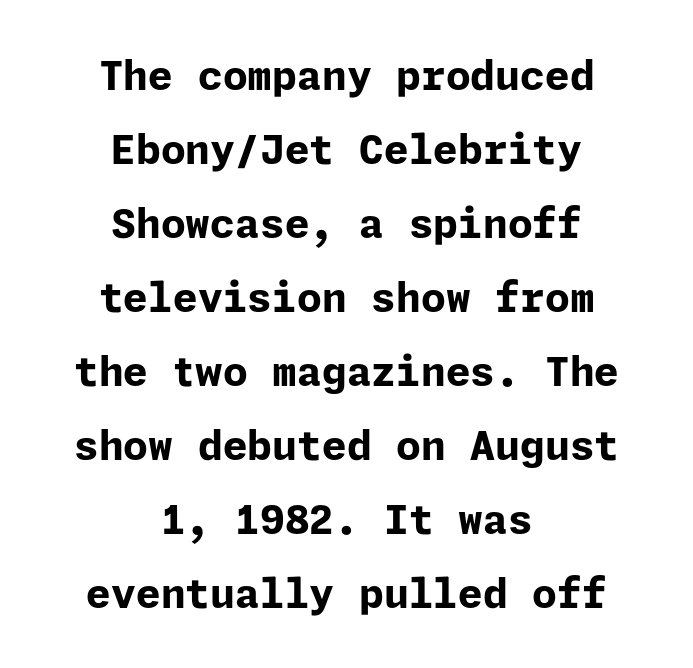
The text was rendered using a sans face with plain stroke endings. Strong, thick strokes mark this as bold type. The line texture is even and compact thanks to regular tracking. Bare-footed words on every line. In terms of posture, this sample is upright. Short and long lines alike share a common midpoint.
